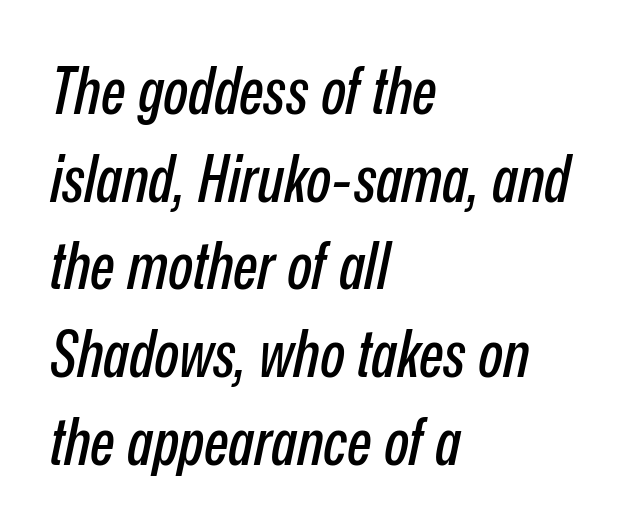
{"italic": "yes", "lean": "right", "slant_degrees": 12, "width": "condensed", "stroke_contrast": "low", "x_height": "medium", "monospaced": "no", "underline": "no", "align": "left", "line_spacing": "normal", "line_spacing_ratio": 1.35, "letter_spacing": "normal", "letter_spacing_em": 0.0, "glyph_px": 65}
